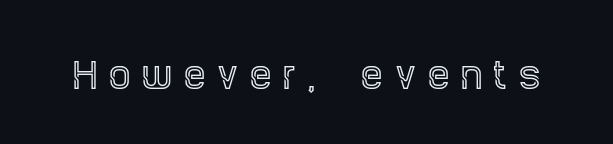
{"serif": "yes", "italic": "no", "width": "condensed", "x_height": "large", "monospaced": "no", "underline": "no", "letter_spacing": "wide", "letter_spacing_em": 0.35, "glyph_px": 34}
